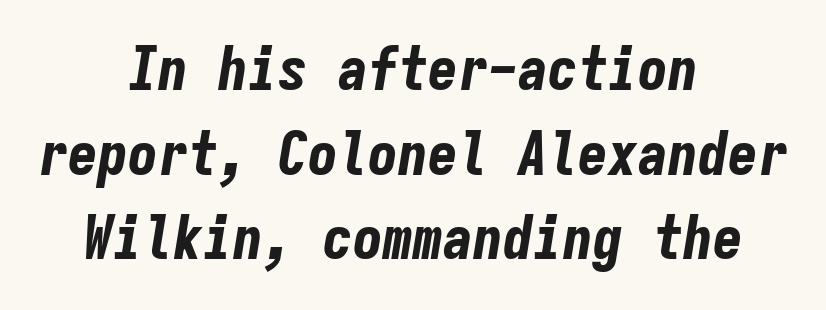
{"italic": "yes", "lean": "right", "slant_degrees": 9, "bold": "yes", "weight": "bold", "width": "condensed", "stroke_contrast": "low", "x_height": "medium", "monospaced": "yes", "underline": "no", "align": "center", "line_spacing": "normal", "line_spacing_ratio": 1.41, "letter_spacing": "normal", "letter_spacing_em": 0.0, "glyph_px": 60}
